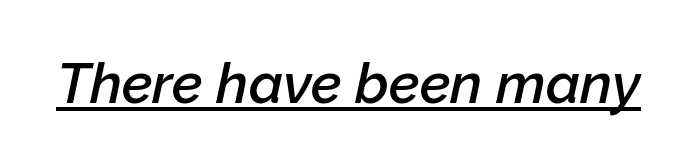
The image shows 56 px semibold type, italic (leaning right); set normal letter spacing, underlined; low stroke contrast and a medium x-height.
